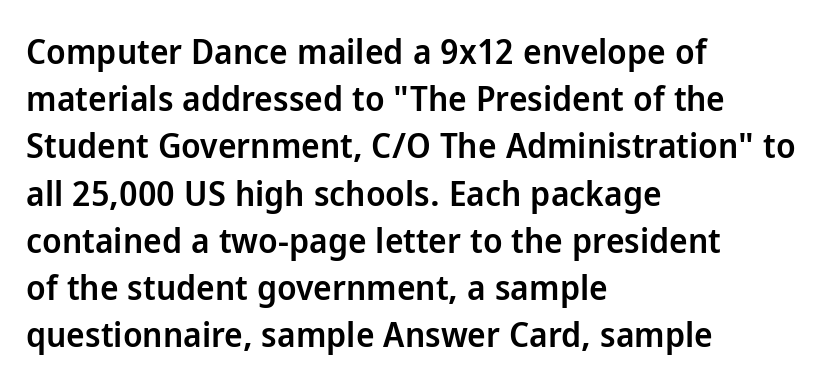
A typesetter would call this leading conventional body-copy spacing. Typeset ragged right — the left edge is the straight one. Examine the stroke ends and you'll find no serifs. The area under the type is left untouched. The letterforms sit shoulder to shoulder at normal distance.
